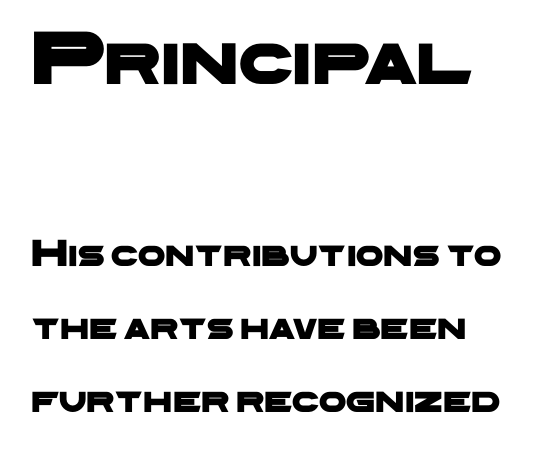
The image shows 78 px wide sans-serif type; set line spacing 1.87x, normal letter spacing, not underlined; the first (top) block is 2.0x larger; low stroke contrast and a medium x-height.
